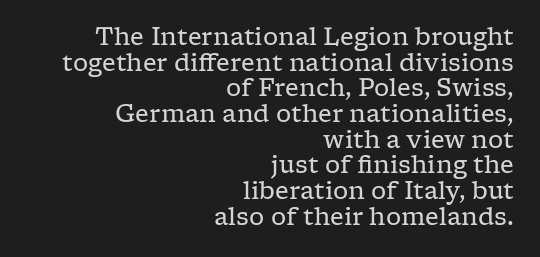
{"italic": "no", "bold": "no", "underline": "no", "align": "right", "line_spacing": "tight", "line_spacing_ratio": 1.07, "letter_spacing": "normal", "letter_spacing_em": 0.0, "glyph_px": 24}
